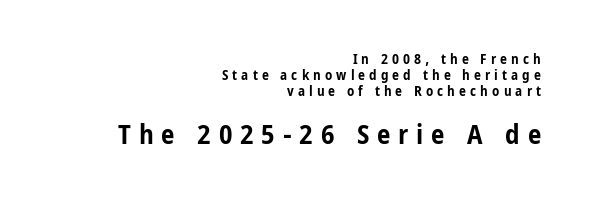
{"italic": "no", "bold": "yes", "underline": "no", "align": "right", "line_spacing_ratio": 1.16, "letter_spacing": "wide", "letter_spacing_em": 0.29, "larger_block": "second", "size_ratio": 1.93, "glyph_px": 27}
